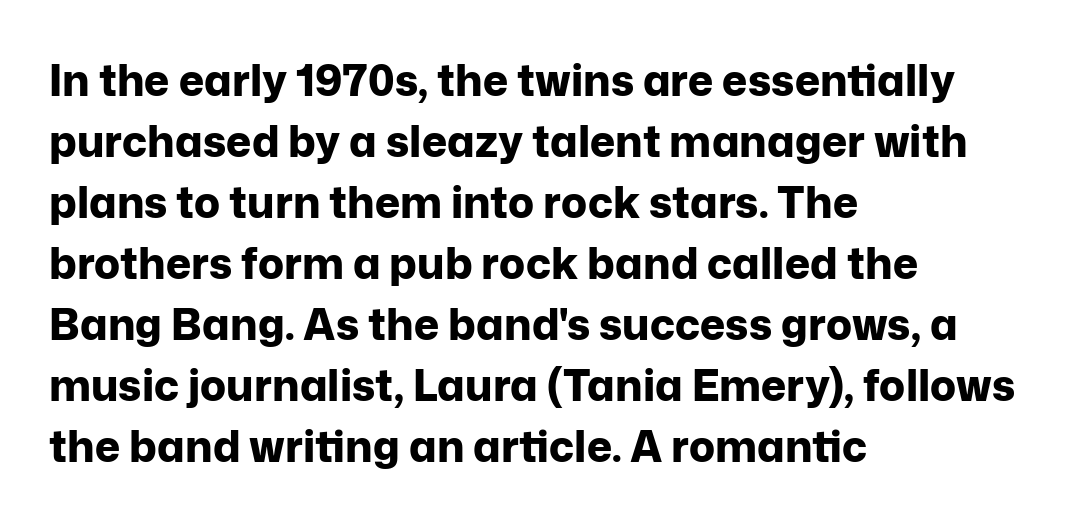
The image shows 43 px bold sans-serif type, upright; set left-aligned, normal line spacing (1.42x), normal letter spacing, not underlined; low stroke contrast and a medium x-height.
